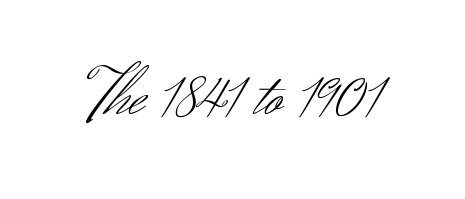
The image shows 69 px light sans-serif type; set normal letter spacing, not underlined; medium stroke contrast and a small x-height.
